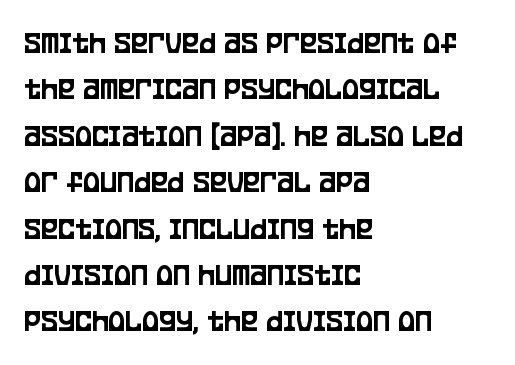
{"serif": "no", "italic": "no", "width": "condensed", "stroke_contrast": "low", "x_height": "large", "monospaced": "no", "underline": "no", "align": "left", "line_spacing": "normal", "line_spacing_ratio": 1.45, "letter_spacing": "normal", "letter_spacing_em": 0.0, "glyph_px": 32}
